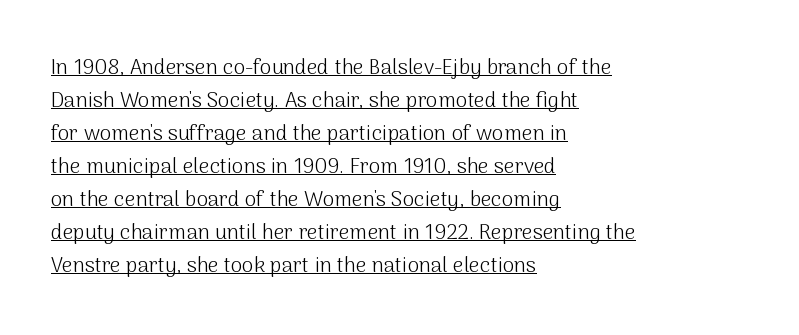
Q: Is the text bold? A: No.
Q: Is the text italic (slanted)? A: No, it is upright.
Q: Is the text underlined? A: Yes.
Q: How is the paragraph aligned? A: Left-aligned.
Q: Is the spacing between letters normal or unusually wide? A: Normal.
Q: Is the spacing between lines tight, normal or loose? A: Normal.
